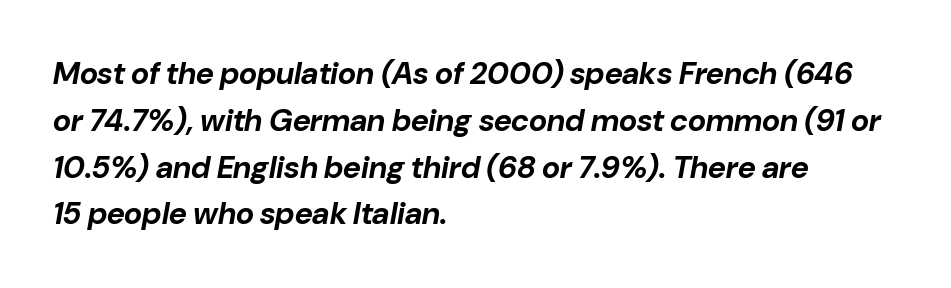
The image shows 31 px bold type, italic (leaning right); set left-aligned, normal line spacing (1.51x), normal letter spacing, not underlined; low stroke contrast and a medium x-height.
